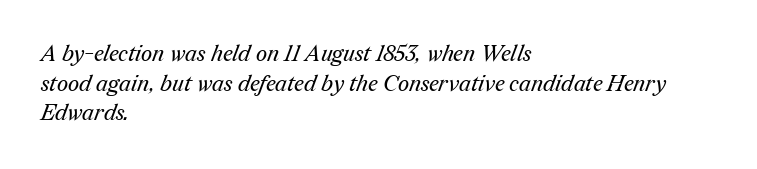
Decoration check: the copy has no underline. No letter is thick-stroked: the sample isn't bold. What's the leading like? Ordinary, nothing unusual. The ragged edge is on the right, which tells us the setting is flush left. Compared with typical body copy, the letter spacing here is the same.
